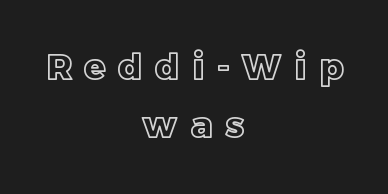
{"italic": "no", "width": "normal", "x_height": "large", "monospaced": "no", "underline": "no", "align": "center", "line_spacing": "normal", "line_spacing_ratio": 1.67, "letter_spacing": "wide", "letter_spacing_em": 0.37, "glyph_px": 35}
